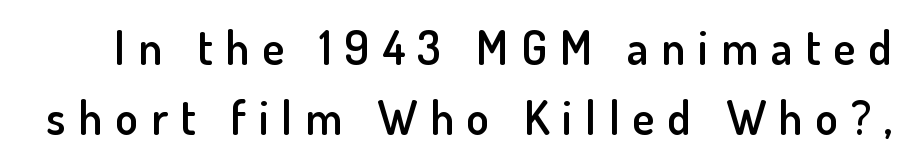
The image shows 47 px semibold sans-serif type, upright; set normal line spacing (1.49x), unusually wide letter spacing (+0.27 em), not underlined; low stroke contrast and a small x-height.
